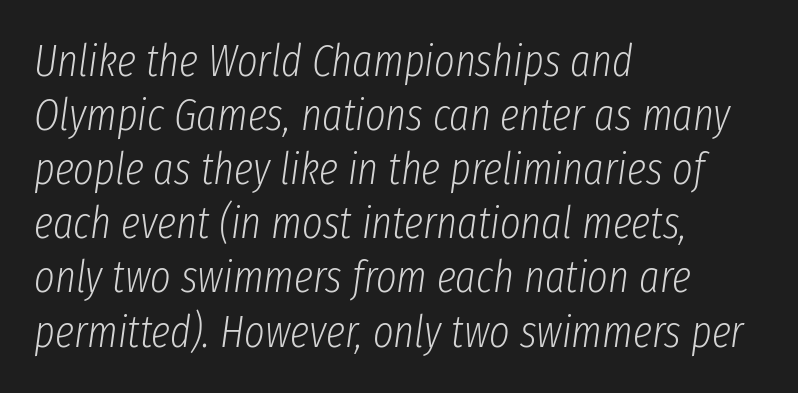
Q: Is the text bold? A: No.
Q: Is the text italic (slanted)? A: Yes, it leans right by about 8 degrees.
Q: Is the text underlined? A: No.
Q: How is the paragraph aligned? A: Left-aligned.
Q: Is the spacing between letters normal or unusually wide? A: Normal.
Q: Width (condensed, normal, or wide)? A: Condensed.
Q: Stroke contrast? A: Low.
Q: x-height? A: Medium.
Q: Monospaced? A: No.
